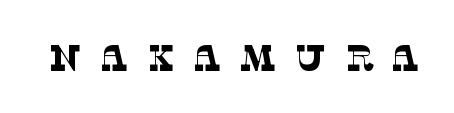
Q: Is the text bold? A: No.
Q: Is the typeface a serif or a sans-serif typeface? A: Serif.
Q: Is the text underlined? A: No.
Q: Is the spacing between letters normal or unusually wide? A: Unusually wide.
Q: Width (condensed, normal, or wide)? A: Normal.
Q: Stroke contrast? A: Low.
Q: x-height? A: Large.
Q: Monospaced? A: No.
